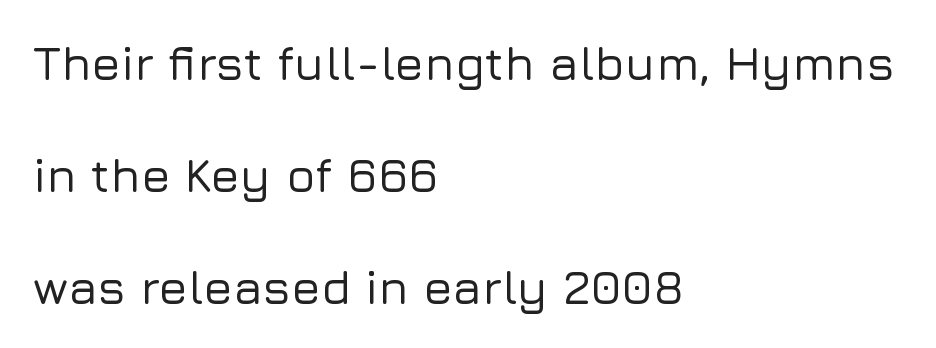
You could not count columns in this text — the font is proportionally spaced. Notice how the passage keeps a crisp vertical edge on the left only. Italic: no, the glyphs are upright roman. Line spacing here is loose. To sum up the face: it is a sans, with no serifs.
